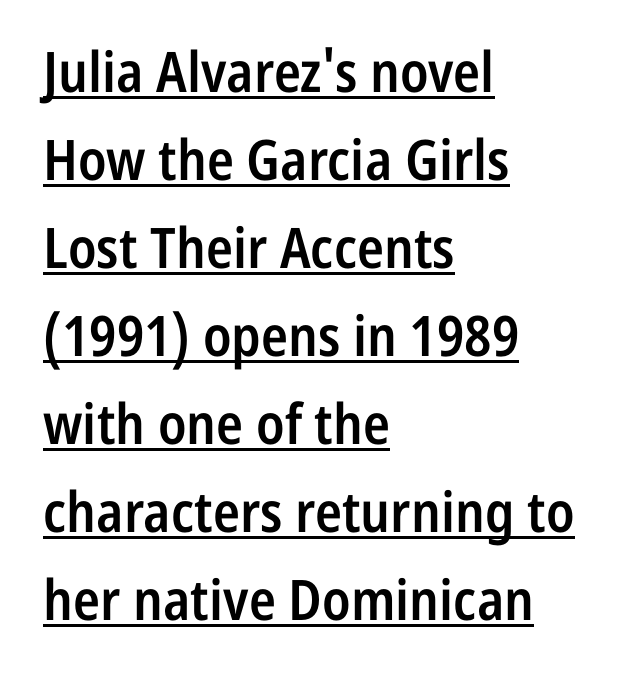
The image shows 56 px semibold, condensed sans-serif type, upright; set left-aligned, normal line spacing (1.57x), normal letter spacing, underlined; low stroke contrast and a medium x-height.
